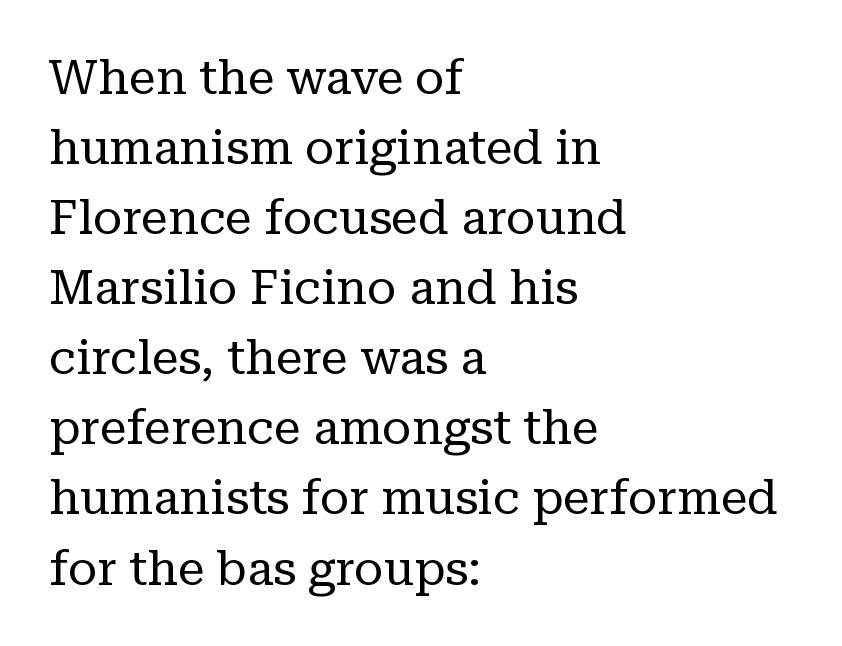
Q: Is the text bold? A: No.
Q: Is the text italic (slanted)? A: No, it is upright.
Q: Is the typeface a serif or a sans-serif typeface? A: Serif.
Q: Is the text underlined? A: No.
Q: How is the paragraph aligned? A: Left-aligned.
Q: Is the spacing between letters normal or unusually wide? A: Normal.
Q: Is the spacing between lines tight, normal or loose? A: Normal.
Q: Width (condensed, normal, or wide)? A: Normal.
Q: Stroke contrast? A: Low.
Q: x-height? A: Medium.
Q: Monospaced? A: No.
